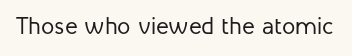
Only glyphs here, with clear space below each row. Notice how the stems are strictly vertical — no italics here. Between one letter and the next there's only the usual sliver of space. Is this a heavy cut? Hardly; it is regular or lighter.
